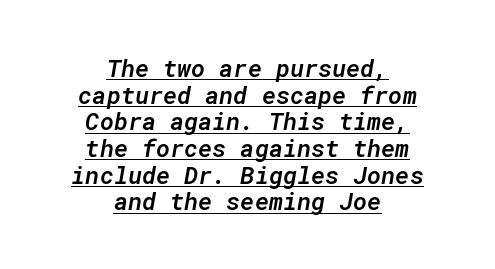
The image shows 24 px text type, italic (leaning right); set centered, tight line spacing (1.11x), normal letter spacing, underlined.
